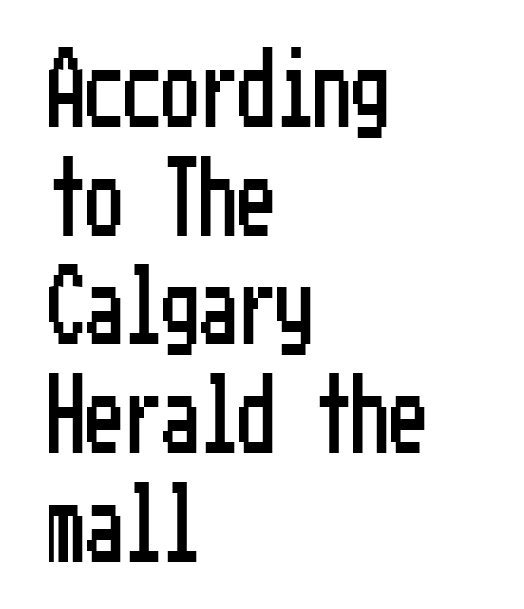
Q: Is the text italic (slanted)? A: No, it is upright.
Q: Is the typeface a serif or a sans-serif typeface? A: Sans-serif.
Q: Is the text underlined? A: No.
Q: How is the paragraph aligned? A: Left-aligned.
Q: Is the spacing between letters normal or unusually wide? A: Normal.
Q: Is the spacing between lines tight, normal or loose? A: Normal.
Q: Width (condensed, normal, or wide)? A: Condensed.
Q: Stroke contrast? A: Low.
Q: x-height? A: Medium.
